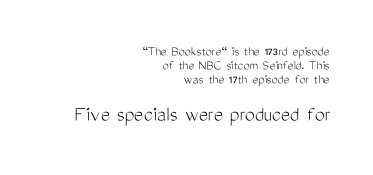
The image shows 22 px text type, upright; set right-aligned, tight line spacing (1.0x), normal letter spacing, not underlined; the second (bottom) block is 1.57x larger.
